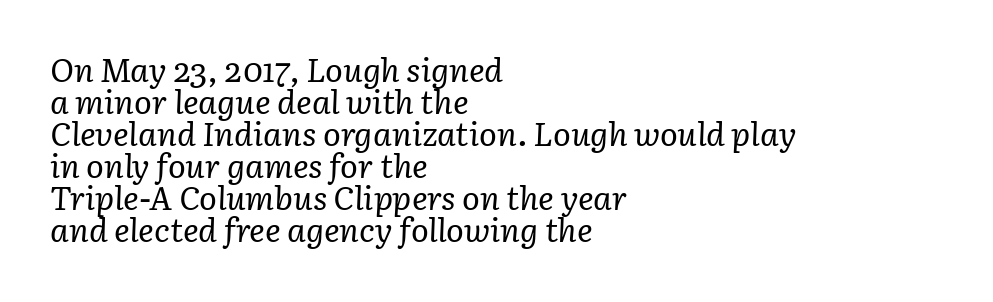
The image shows 33 px regular-weight serif type, italic (leaning right); set left-aligned, tight line spacing (0.97x), normal letter spacing, not underlined; low stroke contrast and a medium x-height.
